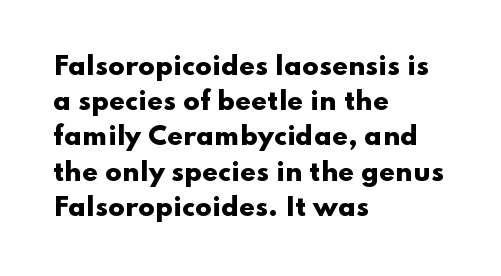
{"italic": "no", "bold": "yes", "underline": "no", "align": "left", "line_spacing": "normal", "line_spacing_ratio": 1.41, "letter_spacing": "normal", "letter_spacing_em": 0.0, "glyph_px": 25}
